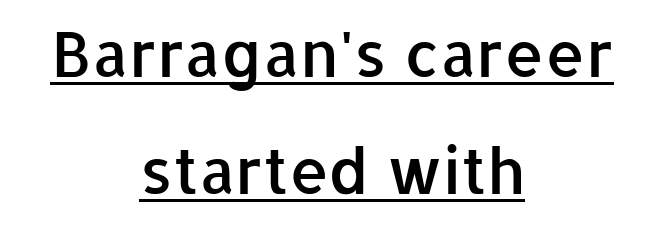
{"serif": "no", "italic": "no", "bold": "semi", "weight": "semibold", "width": "normal", "stroke_contrast": "low", "x_height": "medium", "monospaced": "no", "underline": "yes", "align": "center", "line_spacing_ratio": 1.86, "letter_spacing": "normal", "letter_spacing_em": 0.0, "glyph_px": 63}
